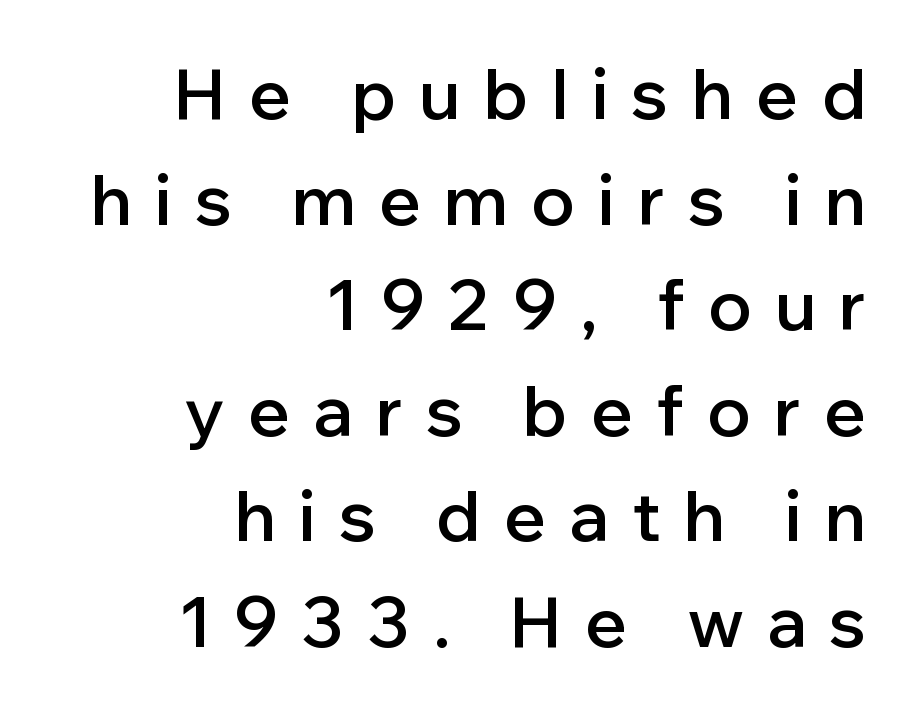
{"serif": "no", "italic": "no", "bold": "semi", "weight": "semibold", "width": "normal", "stroke_contrast": "low", "x_height": "medium", "monospaced": "no", "underline": "no", "align": "right", "line_spacing": "normal", "line_spacing_ratio": 1.53, "letter_spacing": "wide", "letter_spacing_em": 0.34, "glyph_px": 69}
